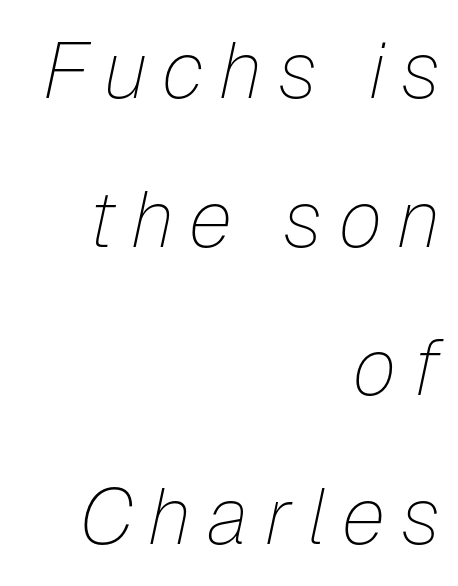
Q: Is the text bold? A: No.
Q: Is the text italic (slanted)? A: Yes, it leans right by about 12 degrees.
Q: Is the text underlined? A: No.
Q: How is the paragraph aligned? A: Right-aligned.
Q: Is the spacing between letters normal or unusually wide? A: Unusually wide.
Q: Width (condensed, normal, or wide)? A: Normal.
Q: Stroke contrast? A: Low.
Q: x-height? A: Medium.
Q: Monospaced? A: No.
